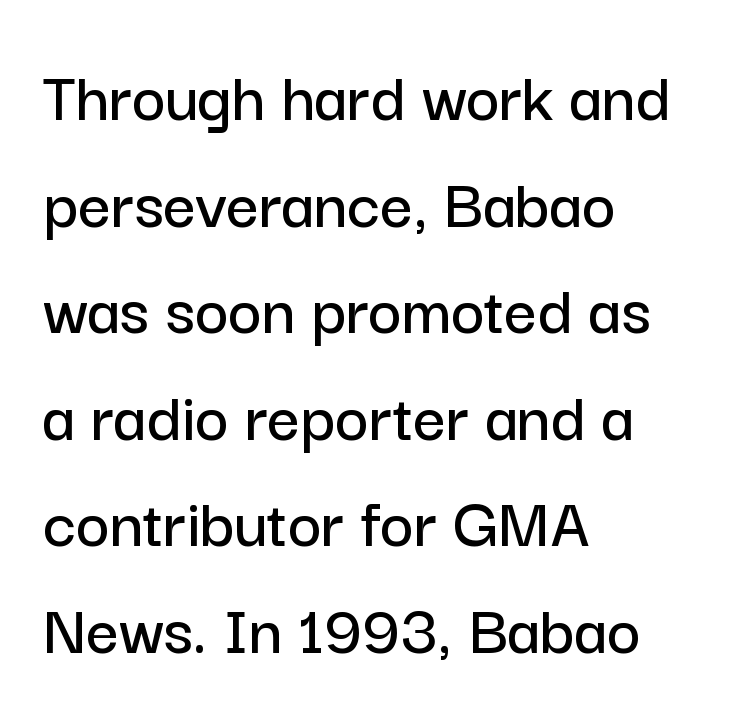
{"serif": "no", "italic": "no", "width": "normal", "stroke_contrast": "low", "x_height": "medium", "monospaced": "no", "underline": "no", "align": "left", "line_spacing": "normal", "line_spacing_ratio": 1.48, "letter_spacing": "normal", "letter_spacing_em": 0.0, "glyph_px": 72}
